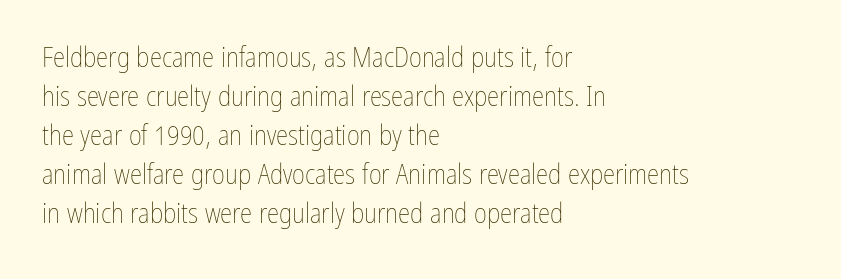
If you measured baseline to baseline, you'd find a middling distance. Weight: not bold — regular or lighter. A typesetter would call this zero additional tracking. No word sits above an underline. Spacing verdict: proportional, widths tailored to each character. Which margin do the lines hug? The left one — the right edge is uneven.
